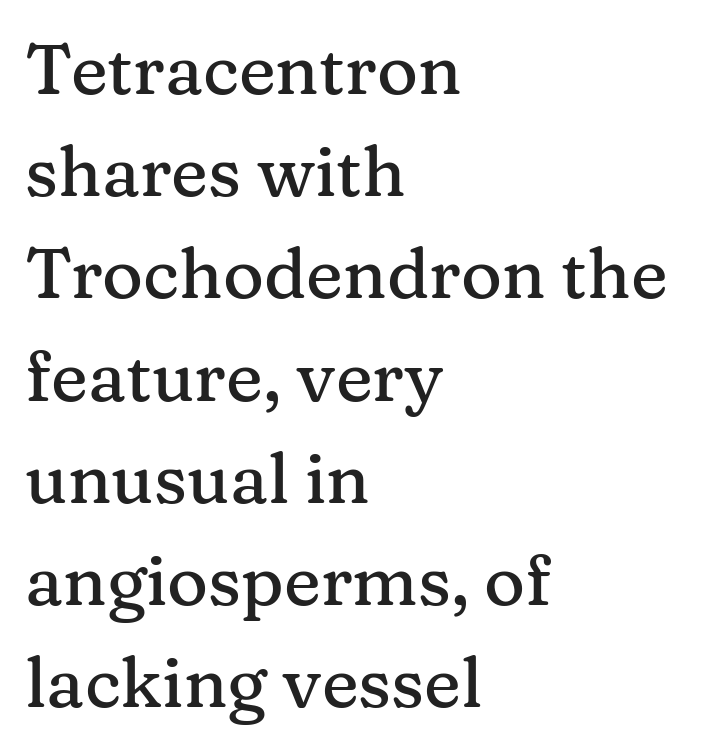
The image shows 70 px serif type, upright; set left-aligned, normal line spacing (1.46x), normal letter spacing, not underlined; medium stroke contrast and a medium x-height.
